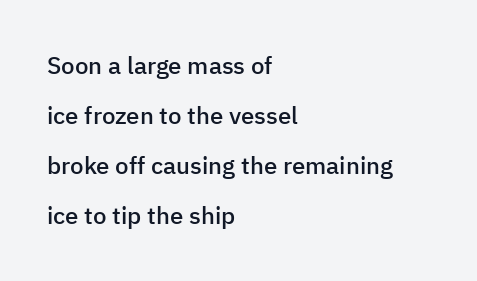
{"italic": "no", "bold": "semi", "underline": "no", "align": "left", "line_spacing": "loose", "line_spacing_ratio": 2.08, "letter_spacing": "normal", "letter_spacing_em": 0.0, "glyph_px": 24}
